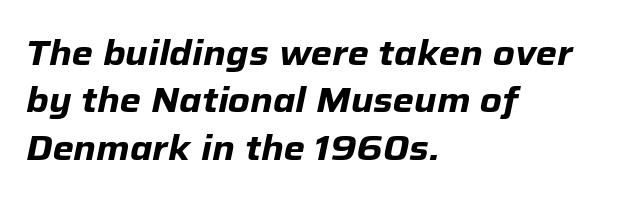
Q: Is the text bold? A: Yes.
Q: Is the text italic (slanted)? A: Yes, it leans right by about 12 degrees.
Q: Is the text underlined? A: No.
Q: How is the paragraph aligned? A: Left-aligned.
Q: Is the spacing between letters normal or unusually wide? A: Normal.
Q: Is the spacing between lines tight, normal or loose? A: Normal.
Q: Width (condensed, normal, or wide)? A: Normal.
Q: Stroke contrast? A: Low.
Q: x-height? A: Medium.
Q: Monospaced? A: No.
